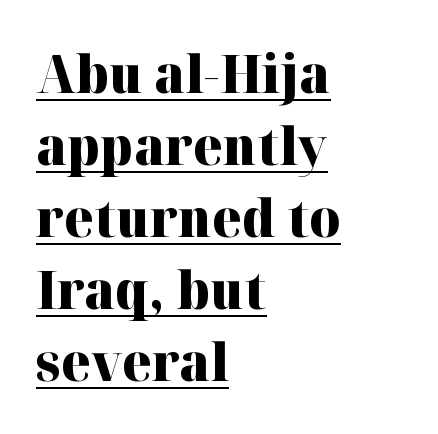
The image shows 53 px heavy serif type, upright; set left-aligned, normal line spacing (1.36x), normal letter spacing, underlined; high stroke contrast and a medium x-height.
